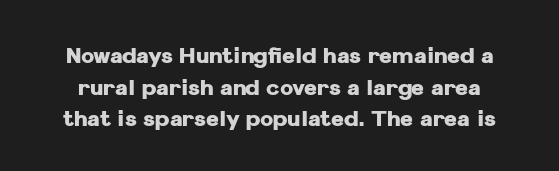
Descenders are the only things crossing below the line. The sample has been set heavy, in full bold. Honestly, the letter spacing is just normal — you wouldn't notice it. The letters stand upright; this is a roman face.
